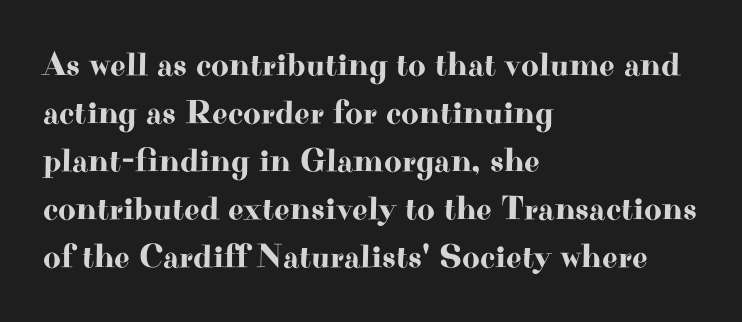
{"serif": "yes", "italic": "no", "width": "wide", "stroke_contrast": "high", "x_height": "small", "monospaced": "no", "underline": "no", "align": "left", "line_spacing": "normal", "line_spacing_ratio": 1.41, "letter_spacing": "normal", "letter_spacing_em": 0.0, "glyph_px": 34}
